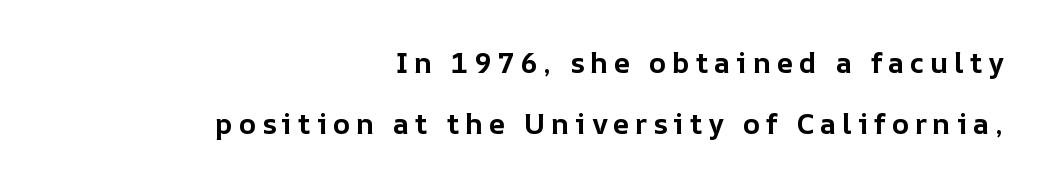
Q: Is the text bold? A: Yes.
Q: Is the text italic (slanted)? A: No, it is upright.
Q: Is the text underlined? A: No.
Q: How is the paragraph aligned? A: Right-aligned.
Q: Is the spacing between lines tight, normal or loose? A: Loose.
Q: Width (condensed, normal, or wide)? A: Normal.
Q: Stroke contrast? A: Low.
Q: x-height? A: Medium.
Q: Monospaced? A: No.
